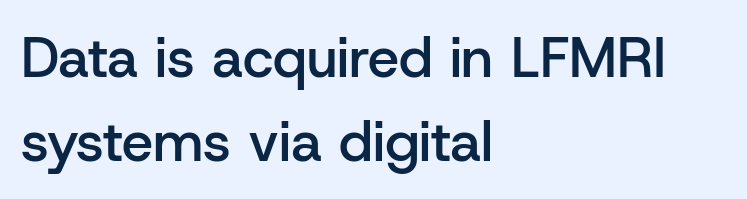
{"serif": "no", "italic": "no", "bold": "semi", "weight": "semibold", "width": "normal", "stroke_contrast": "low", "x_height": "medium", "monospaced": "no", "underline": "no", "align": "left", "line_spacing": "normal", "line_spacing_ratio": 1.5, "letter_spacing": "normal", "letter_spacing_em": 0.0, "glyph_px": 56}
